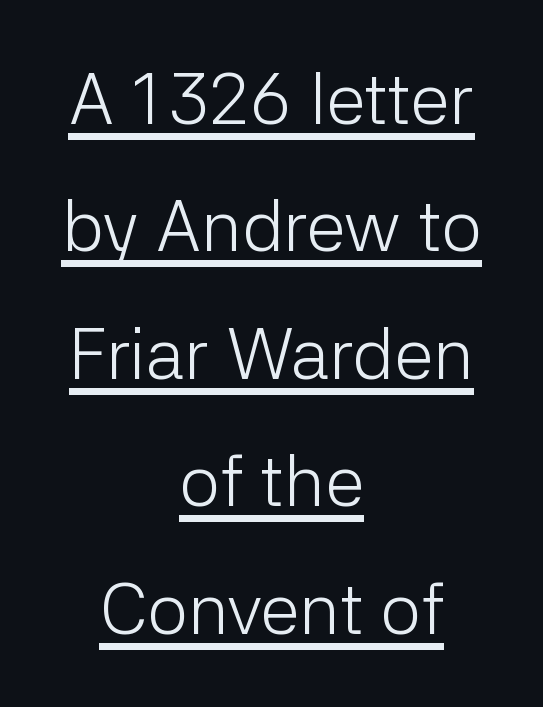
Q: Is the text bold? A: No.
Q: Is the text italic (slanted)? A: No, it is upright.
Q: Is the typeface a serif or a sans-serif typeface? A: Sans-serif.
Q: Is the text underlined? A: Yes.
Q: How is the paragraph aligned? A: Centered.
Q: Is the spacing between letters normal or unusually wide? A: Normal.
Q: Width (condensed, normal, or wide)? A: Normal.
Q: Stroke contrast? A: Low.
Q: x-height? A: Medium.
Q: Monospaced? A: No.
